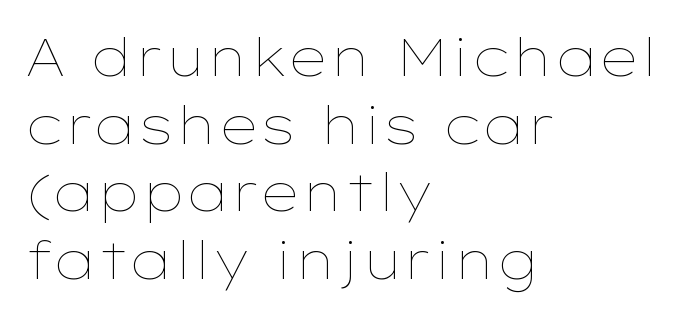
The type is set solid horizontally, with unmodified tracking. The paragraph shown leans on its left margin. The characters are drawn with everyday or finer stroke widths. No word sits above an underline. Looks like regular typesetting: each glyph gets only the width it needs.
